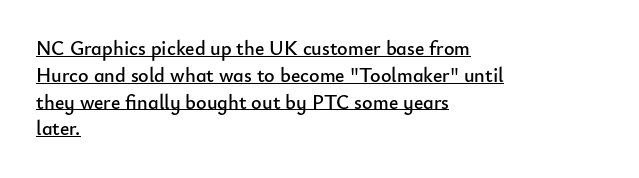
The image shows 20 px text type, upright; set left-aligned, normal line spacing (1.34x), normal letter spacing, underlined.
